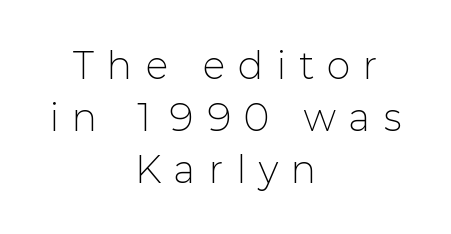
The image shows 36 px light sans-serif type, upright; set centered, normal line spacing (1.44x), unusually wide letter spacing (+0.38 em), not underlined; low stroke contrast and a medium x-height.
